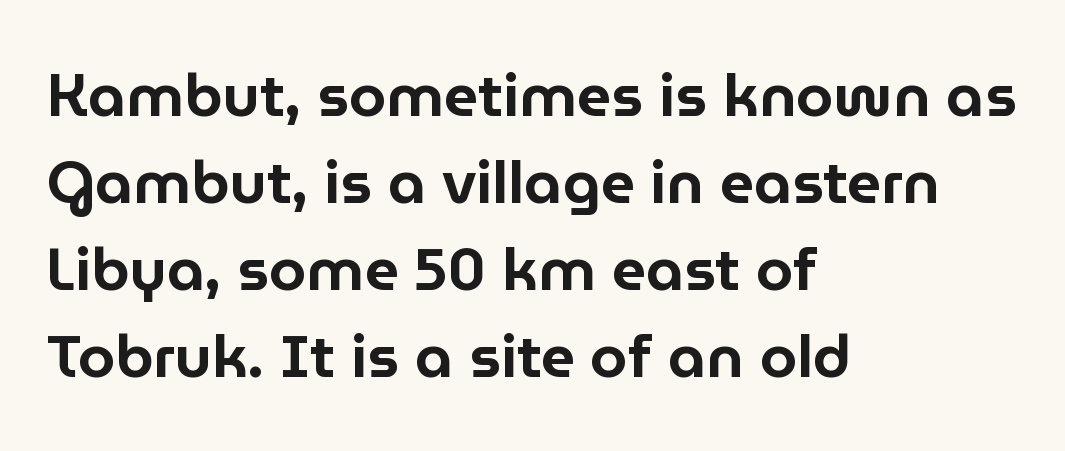
{"serif": "no", "italic": "no", "width": "normal", "stroke_contrast": "low", "x_height": "medium", "monospaced": "no", "underline": "no", "align": "left", "line_spacing": "normal", "line_spacing_ratio": 1.45, "letter_spacing": "normal", "letter_spacing_em": 0.0, "glyph_px": 60}
